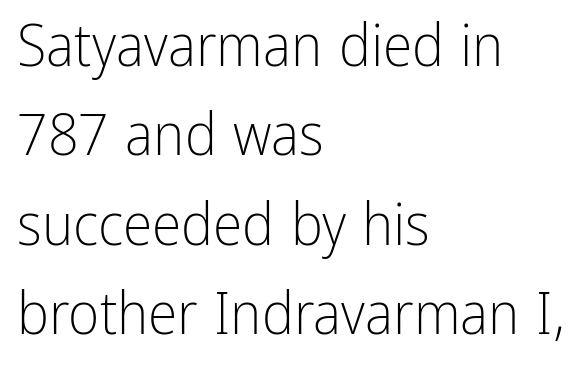
Students, observe: this is what conventionally led text looks like. The zone under the glyphs is completely vacant. The font sits on the lighter half of the weight spectrum, regular included. Proportional: the letters do not fall into vertical columns.
